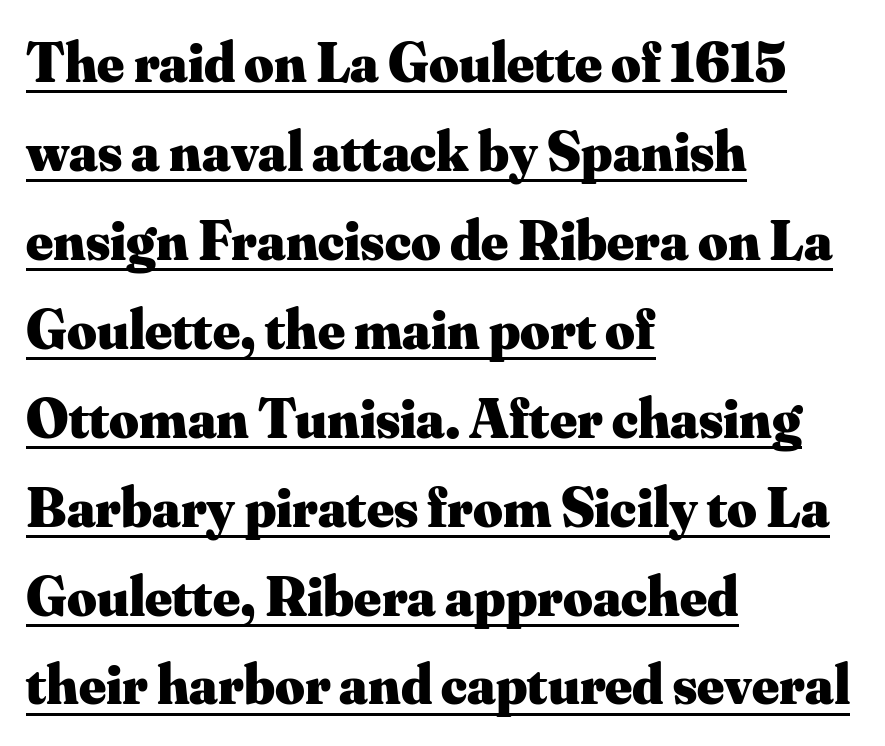
Q: Is the text bold? A: Yes.
Q: Is the text italic (slanted)? A: No, it is upright.
Q: Is the typeface a serif or a sans-serif typeface? A: Serif.
Q: Is the text underlined? A: Yes.
Q: How is the paragraph aligned? A: Left-aligned.
Q: Is the spacing between letters normal or unusually wide? A: Normal.
Q: Is the spacing between lines tight, normal or loose? A: Normal.
Q: Width (condensed, normal, or wide)? A: Normal.
Q: Stroke contrast? A: Medium.
Q: x-height? A: Small.
Q: Monospaced? A: No.
